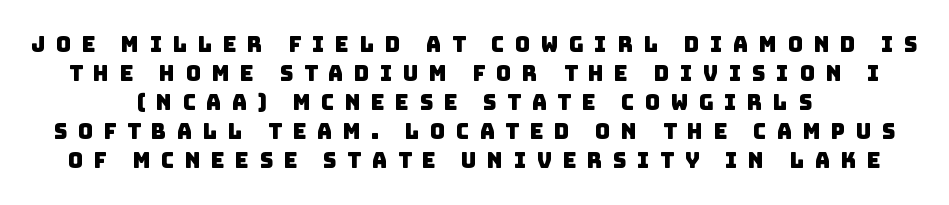
The image shows 21 px text type; set normal line spacing (1.38x), unusually wide letter spacing (+0.5 em), not underlined.
